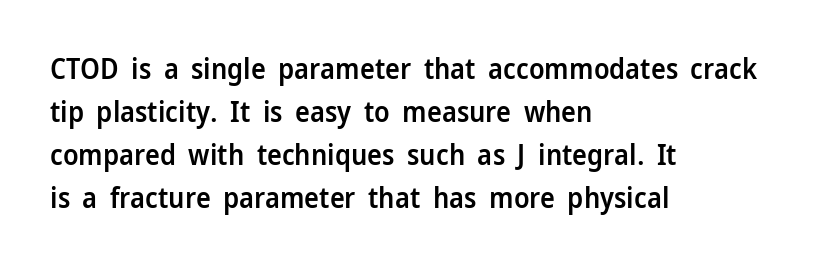
Q: Is the text bold? A: Semi-bold.
Q: Is the text italic (slanted)? A: No, it is upright.
Q: Is the typeface a serif or a sans-serif typeface? A: Sans-serif.
Q: Is the text underlined? A: No.
Q: How is the paragraph aligned? A: Left-aligned.
Q: Is the spacing between letters normal or unusually wide? A: Normal.
Q: Is the spacing between lines tight, normal or loose? A: Normal.
Q: Width (condensed, normal, or wide)? A: Normal.
Q: Stroke contrast? A: Low.
Q: x-height? A: Medium.
Q: Monospaced? A: No.
